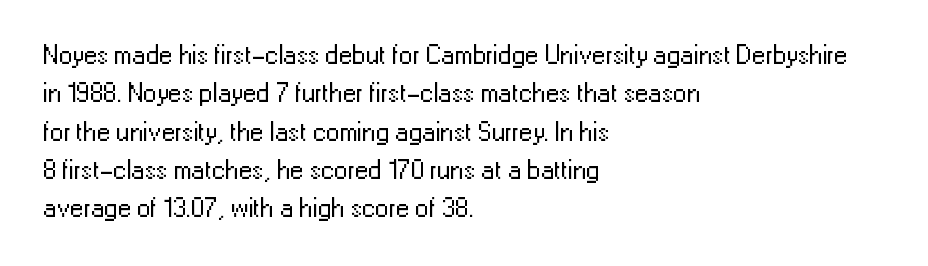
Every row of glyphs begins at an identical x-position on the left. A roman cut, with each character standing at attention. Does the leading feel generous? No, just average. The tracking reads as untouched default to a designer's eye.
